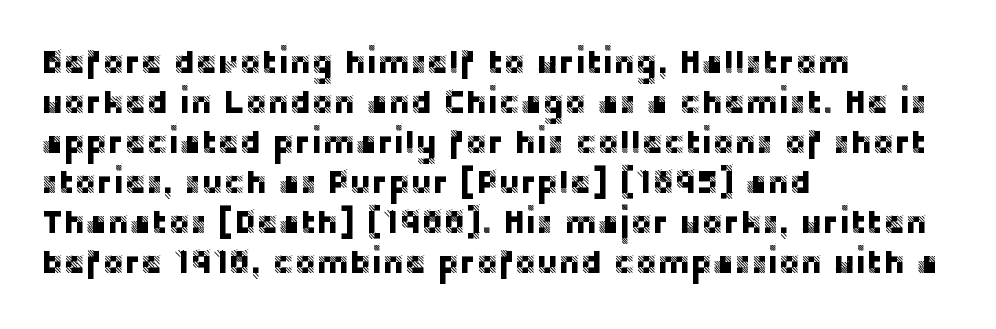
Q: Is the text italic (slanted)? A: No, it is upright.
Q: Is the typeface a serif or a sans-serif typeface? A: Sans-serif.
Q: Is the text underlined? A: No.
Q: How is the paragraph aligned? A: Left-aligned.
Q: Is the spacing between letters normal or unusually wide? A: Normal.
Q: Width (condensed, normal, or wide)? A: Normal.
Q: Stroke contrast? A: Low.
Q: x-height? A: Large.
Q: Monospaced? A: No.
